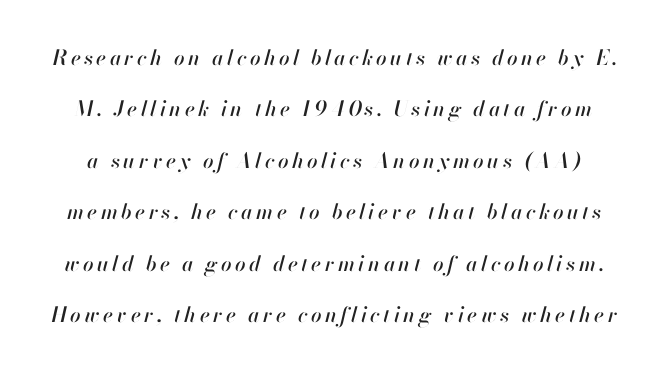
Q: Is the text italic (slanted)? A: Yes, it leans right by about 13 degrees.
Q: Is the text underlined? A: No.
Q: Is the spacing between lines tight, normal or loose? A: Loose.
